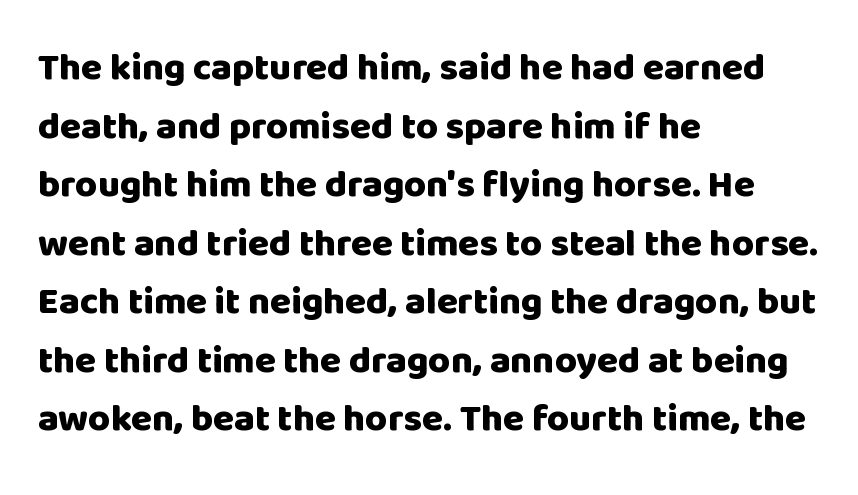
The image shows 38 px heavy sans-serif type, upright; set left-aligned, normal line spacing (1.54x), normal letter spacing, not underlined; low stroke contrast and a large x-height.
